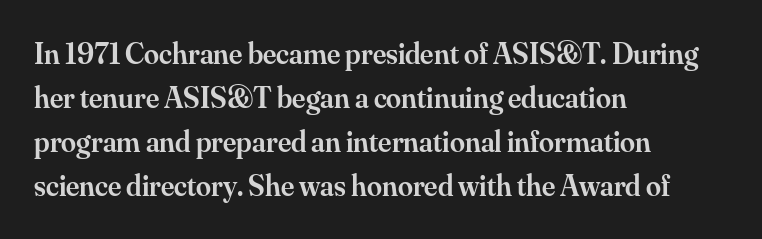
{"serif": "yes", "italic": "no", "bold": "semi", "weight": "semibold", "width": "normal", "stroke_contrast": "medium", "x_height": "small", "monospaced": "no", "underline": "no", "align": "left", "line_spacing": "normal", "line_spacing_ratio": 1.47, "letter_spacing": "normal", "letter_spacing_em": 0.0, "glyph_px": 30}
